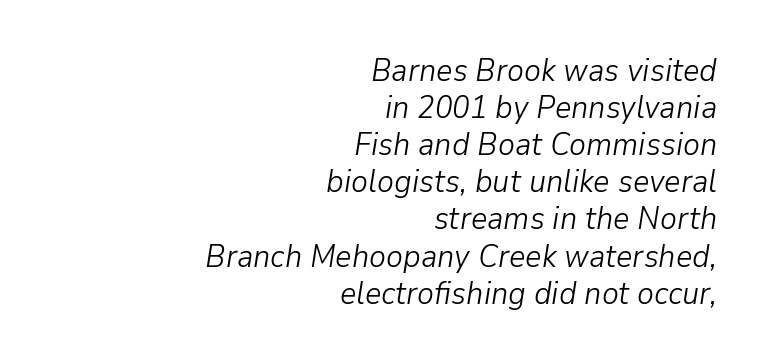
{"italic": "yes", "lean": "right", "slant_degrees": 9, "bold": "no", "weight": "light", "width": "normal", "stroke_contrast": "low", "x_height": "medium", "monospaced": "no", "underline": "no", "align": "right", "line_spacing_ratio": 1.16, "letter_spacing": "normal", "letter_spacing_em": 0.0, "glyph_px": 32}
